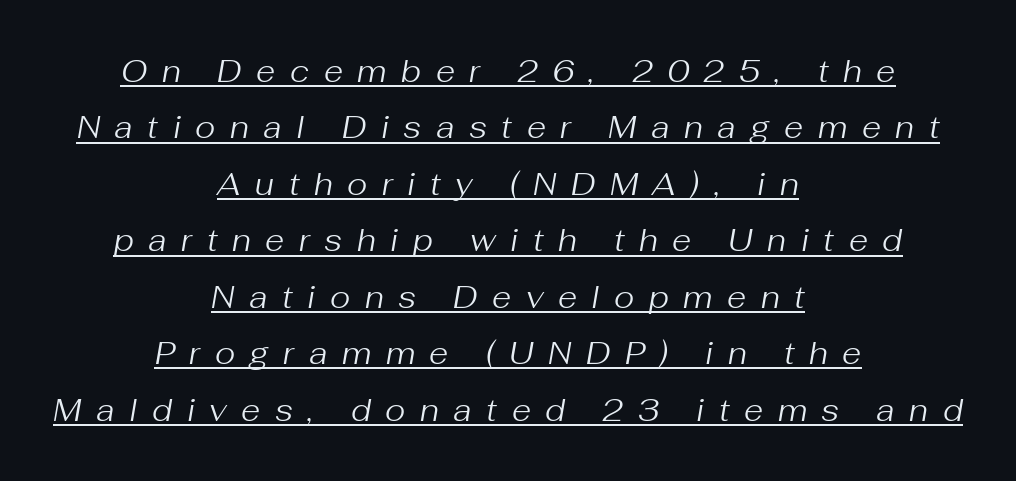
{"italic": "yes", "lean": "right", "slant_degrees": 10, "bold": "no", "weight": "regular", "width": "normal", "stroke_contrast": "medium", "x_height": "medium", "monospaced": "no", "underline": "yes", "align": "center", "line_spacing_ratio": 1.82, "letter_spacing": "wide", "letter_spacing_em": 0.47, "glyph_px": 31}
